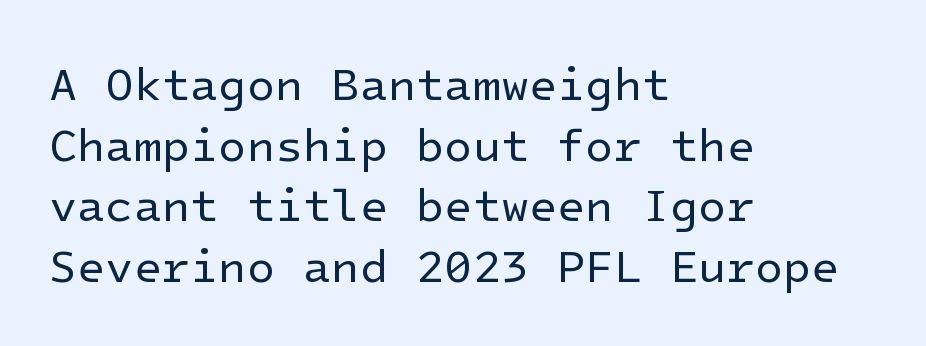
{"serif": "no", "italic": "no", "bold": "no", "weight": "regular", "width": "normal", "stroke_contrast": "low", "x_height": "medium", "underline": "no", "align": "left", "line_spacing": "normal", "line_spacing_ratio": 1.32, "letter_spacing": "normal", "letter_spacing_em": 0.0, "glyph_px": 46}
